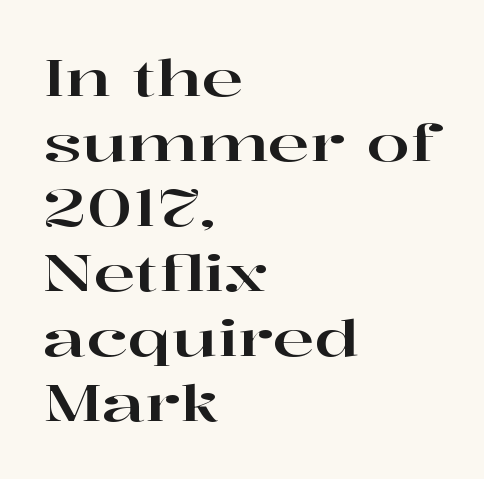
{"serif": "yes", "italic": "no", "width": "wide", "stroke_contrast": "high", "x_height": "medium", "monospaced": "no", "underline": "no", "align": "left", "line_spacing": "normal", "line_spacing_ratio": 1.3, "letter_spacing": "normal", "letter_spacing_em": 0.0, "glyph_px": 50}
